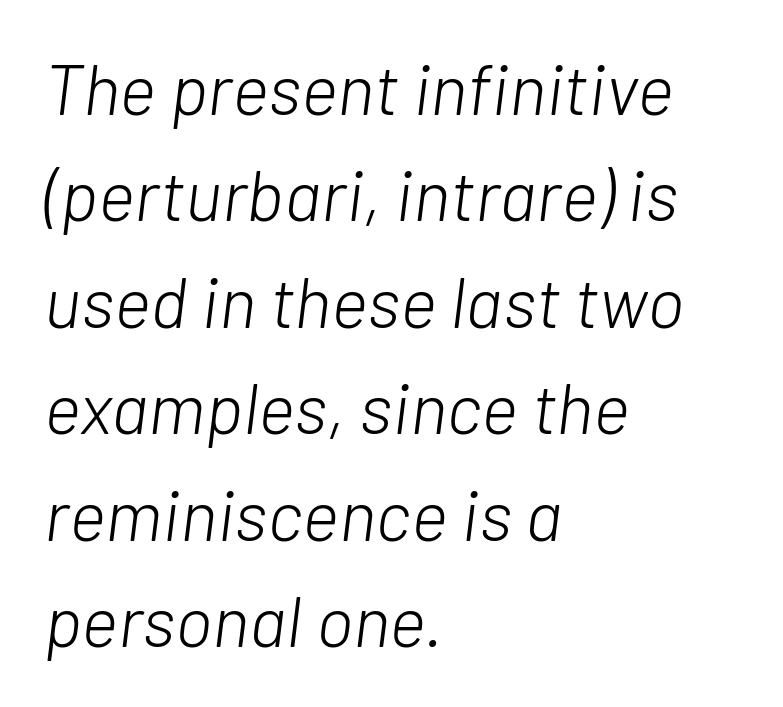
This rendering leaves character spacing at its baseline value. Italic: yes, the glyphs are oblique. The characters are drawn with everyday or finer stroke widths. Each letter keeps its own natural width here, so spacing adapts to shape. Notice how descenders clear the ascenders below comfortably — that's standard leading.
